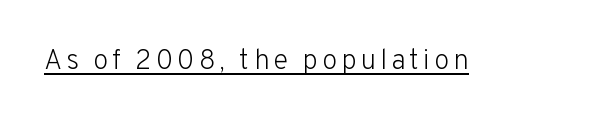
The image shows 28 px light sans-serif type, upright; set underlined; low stroke contrast and a medium x-height.
